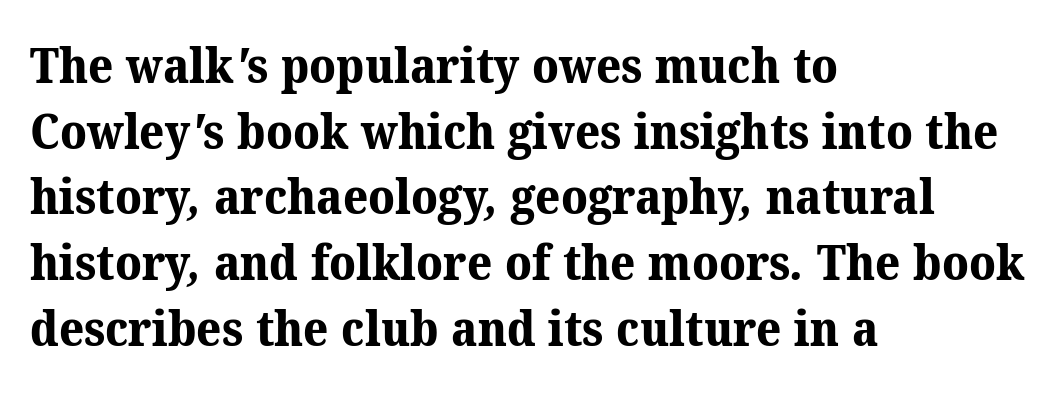
{"serif": "yes", "bold": "yes", "weight": "bold", "width": "normal", "stroke_contrast": "medium", "x_height": "medium", "monospaced": "no", "underline": "no", "align": "left", "line_spacing": "normal", "line_spacing_ratio": 1.34, "letter_spacing": "normal", "letter_spacing_em": 0.0, "glyph_px": 49}
